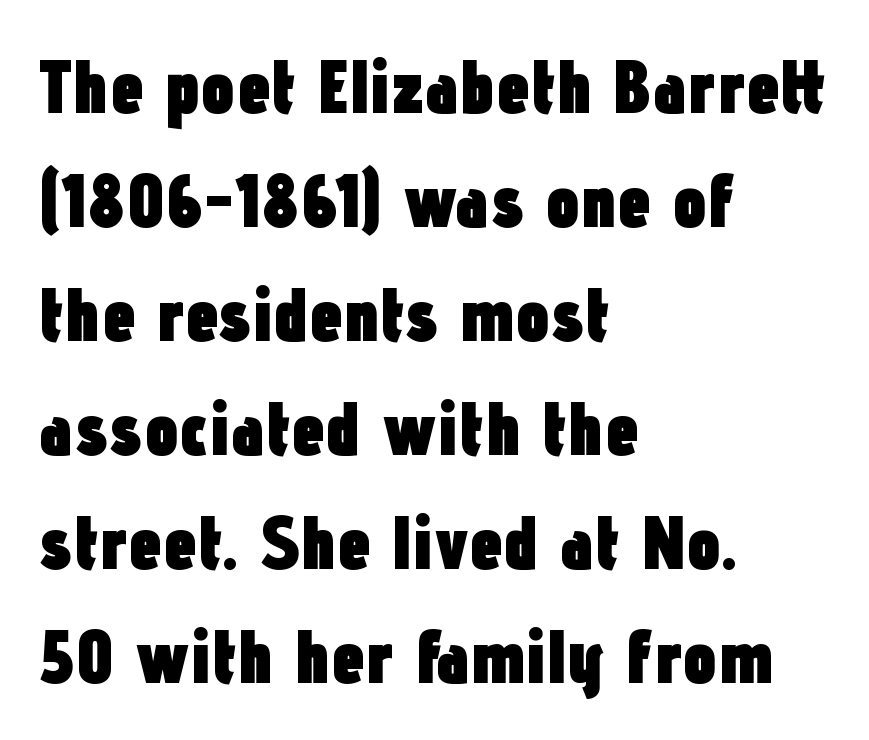
The image shows 76 px heavy, condensed sans-serif type, upright; set left-aligned, normal line spacing (1.5x), normal letter spacing, not underlined; low stroke contrast and a medium x-height.
